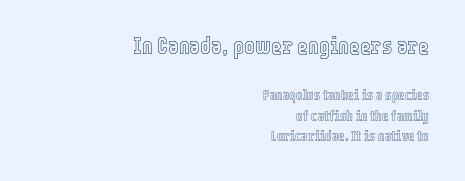
Q: Is the text italic (slanted)? A: No, it is upright.
Q: Is the text underlined? A: No.
Q: How is the paragraph aligned? A: Right-aligned.
Q: Is the spacing between letters normal or unusually wide? A: Normal.
Q: Is the spacing between lines tight, normal or loose? A: Normal.
Q: Which block of text is set in a larger size, the first (top) or the second (bottom)? A: The first (top) one.
